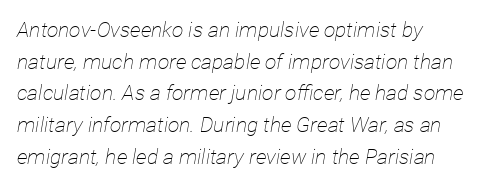
{"italic": "yes", "lean": "right", "slant_degrees": 12, "bold": "no", "underline": "no", "align": "left", "line_spacing": "normal", "line_spacing_ratio": 1.51, "letter_spacing": "normal", "letter_spacing_em": 0.0, "glyph_px": 21}
